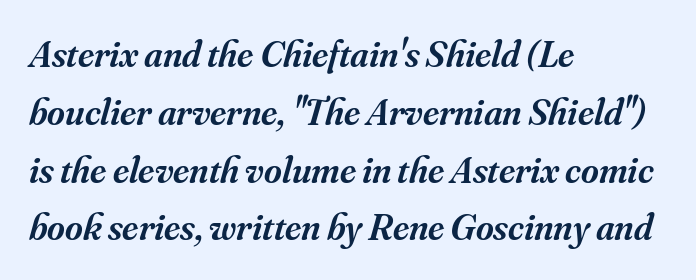
Q: Is the text bold? A: Semi-bold.
Q: Is the text italic (slanted)? A: Yes, it leans right by about 16 degrees.
Q: Is the typeface a serif or a sans-serif typeface? A: Serif.
Q: Is the text underlined? A: No.
Q: How is the paragraph aligned? A: Left-aligned.
Q: Is the spacing between letters normal or unusually wide? A: Normal.
Q: Is the spacing between lines tight, normal or loose? A: Normal.
Q: Width (condensed, normal, or wide)? A: Normal.
Q: Stroke contrast? A: Medium.
Q: x-height? A: Small.
Q: Monospaced? A: No.
